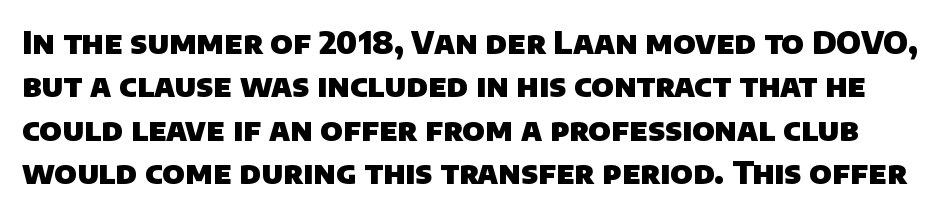
The image shows 31 px heavy sans-serif type; set normal line spacing (1.4x), normal letter spacing, not underlined; low stroke contrast and a large x-height.
